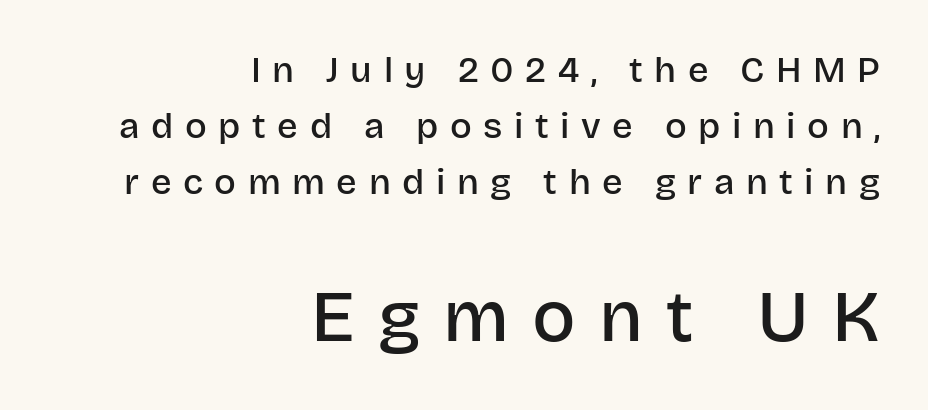
Q: Is the text bold? A: Semi-bold.
Q: Is the text italic (slanted)? A: No, it is upright.
Q: Is the typeface a serif or a sans-serif typeface? A: Sans-serif.
Q: Is the text underlined? A: No.
Q: How is the paragraph aligned? A: Right-aligned.
Q: Is the spacing between letters normal or unusually wide? A: Unusually wide.
Q: Is the spacing between lines tight, normal or loose? A: Normal.
Q: Which block of text is set in a larger size, the first (top) or the second (bottom)? A: The second (bottom) one.
Q: Width (condensed, normal, or wide)? A: Normal.
Q: Stroke contrast? A: Low.
Q: x-height? A: Large.
Q: Monospaced? A: No.
